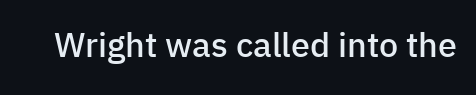
The image shows 34 px semibold sans-serif type, upright; set normal letter spacing, not underlined; low stroke contrast and a medium x-height.
